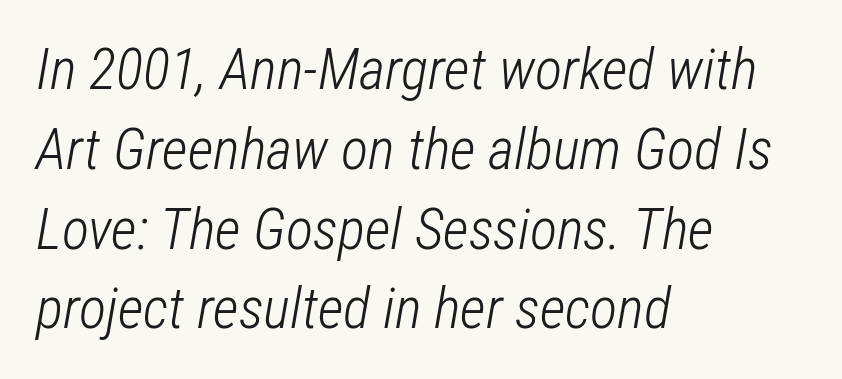
The image shows 57 px light, condensed type, italic (leaning right); set left-aligned, normal line spacing (1.4x), normal letter spacing, not underlined; low stroke contrast and a medium x-height.
